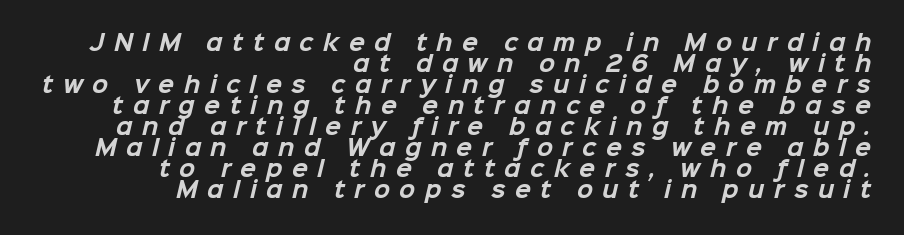
The image shows 21 px bold type; set right-aligned, tight line spacing (1.0x), unusually wide letter spacing (+0.45 em), not underlined.
